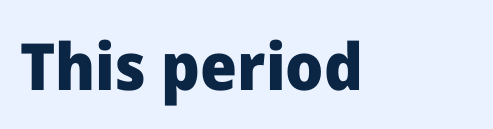
Q: Is the text bold? A: Yes.
Q: Is the text italic (slanted)? A: No, it is upright.
Q: Is the typeface a serif or a sans-serif typeface? A: Sans-serif.
Q: Is the text underlined? A: No.
Q: Is the spacing between letters normal or unusually wide? A: Normal.
Q: Width (condensed, normal, or wide)? A: Normal.
Q: Stroke contrast? A: Low.
Q: x-height? A: Medium.
Q: Monospaced? A: No.
